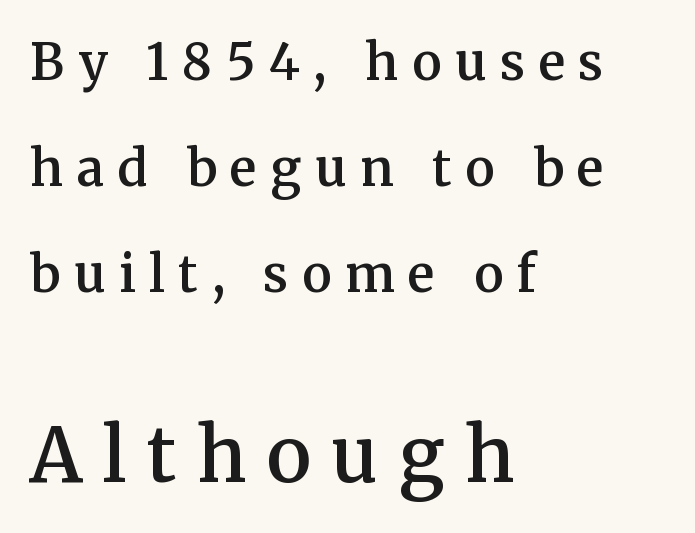
The image shows 75 px semibold serif type, upright; set left-aligned, loose line spacing (2.12x), unusually wide letter spacing (+0.27 em), not underlined; the second (bottom) block is 1.5x larger; medium stroke contrast and a medium x-height.
